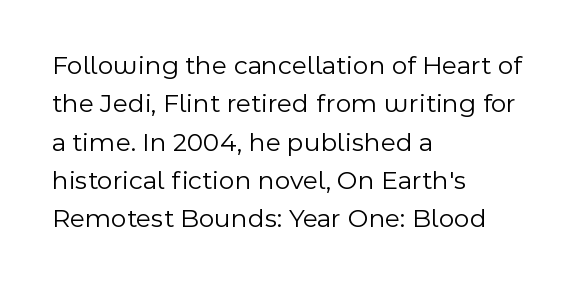
Q: Is the text bold? A: No.
Q: Is the text italic (slanted)? A: No, it is upright.
Q: Is the text underlined? A: No.
Q: How is the paragraph aligned? A: Left-aligned.
Q: Is the spacing between letters normal or unusually wide? A: Normal.
Q: Is the spacing between lines tight, normal or loose? A: Normal.
